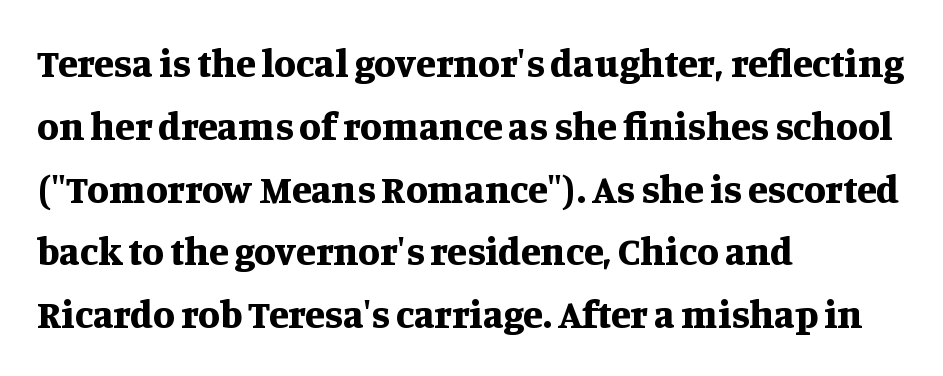
Q: Is the text bold? A: Yes.
Q: Is the text italic (slanted)? A: No, it is upright.
Q: Is the typeface a serif or a sans-serif typeface? A: Serif.
Q: Is the text underlined? A: No.
Q: How is the paragraph aligned? A: Left-aligned.
Q: Is the spacing between letters normal or unusually wide? A: Normal.
Q: Is the spacing between lines tight, normal or loose? A: Normal.
Q: Width (condensed, normal, or wide)? A: Normal.
Q: Stroke contrast? A: Medium.
Q: x-height? A: Large.
Q: Monospaced? A: No.
